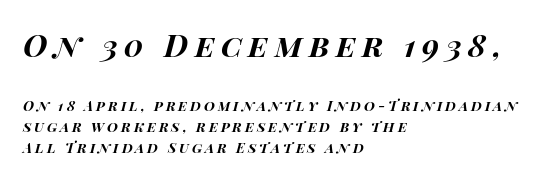
Casual observation: everything's shoved over to the left. The block sitting higher on the canvas is the one with enlarged characters. Character widths vary here, with narrow letters taking less room than wide ones. A typesetter would call this leading conventional body-copy spacing. Glance below the letters and you will spot only blank space. The letters are slanted; this is an italic face.
